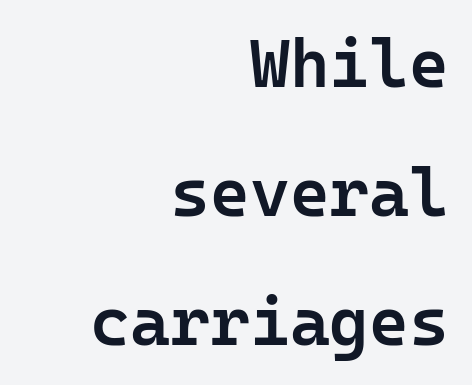
The image shows 68 px semibold sans-serif type, upright, monospaced; set right-aligned, loose line spacing (1.9x), normal letter spacing, not underlined; low stroke contrast and a medium x-height.
